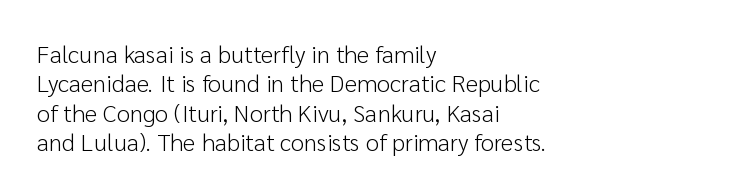
{"italic": "no", "bold": "no", "underline": "no", "align": "left", "line_spacing_ratio": 1.22, "letter_spacing": "normal", "letter_spacing_em": 0.0, "glyph_px": 24}
